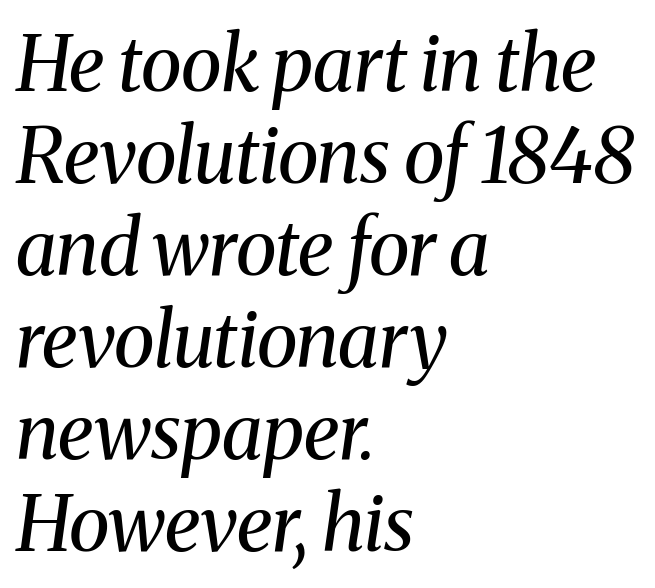
Q: Is the text bold? A: No.
Q: Is the text italic (slanted)? A: Yes, it leans right by about 8 degrees.
Q: Is the typeface a serif or a sans-serif typeface? A: Serif.
Q: Is the text underlined? A: No.
Q: How is the paragraph aligned? A: Left-aligned.
Q: Is the spacing between letters normal or unusually wide? A: Normal.
Q: Width (condensed, normal, or wide)? A: Normal.
Q: Stroke contrast? A: Medium.
Q: x-height? A: Medium.
Q: Monospaced? A: No.
